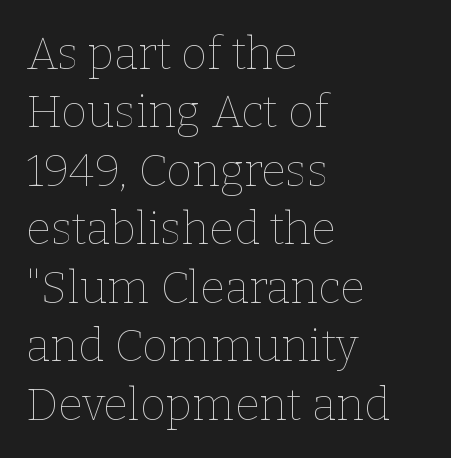
The image shows 45 px thin type, upright; set left-aligned, normal line spacing (1.3x), normal letter spacing, not underlined; low stroke contrast and a medium x-height.
